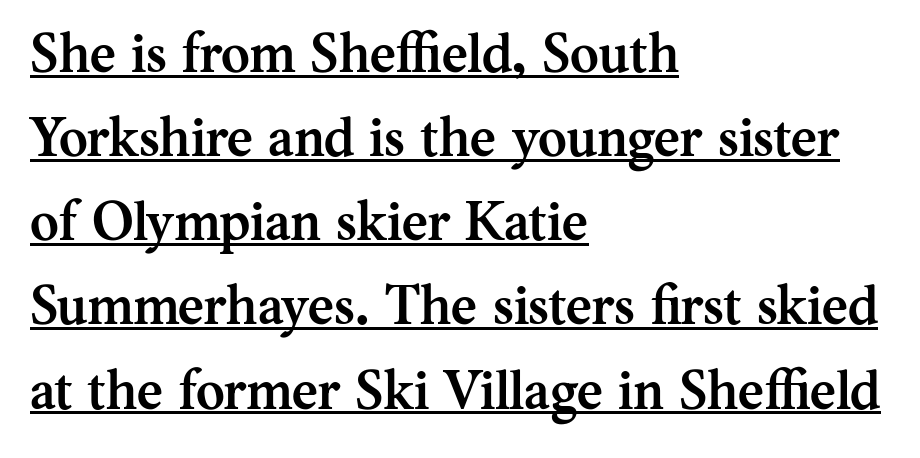
{"serif": "yes", "italic": "no", "bold": "yes", "weight": "semibold", "width": "normal", "stroke_contrast": "medium", "x_height": "medium", "monospaced": "no", "underline": "yes", "align": "left", "line_spacing": "normal", "line_spacing_ratio": 1.53, "letter_spacing": "normal", "letter_spacing_em": 0.0, "glyph_px": 55}
